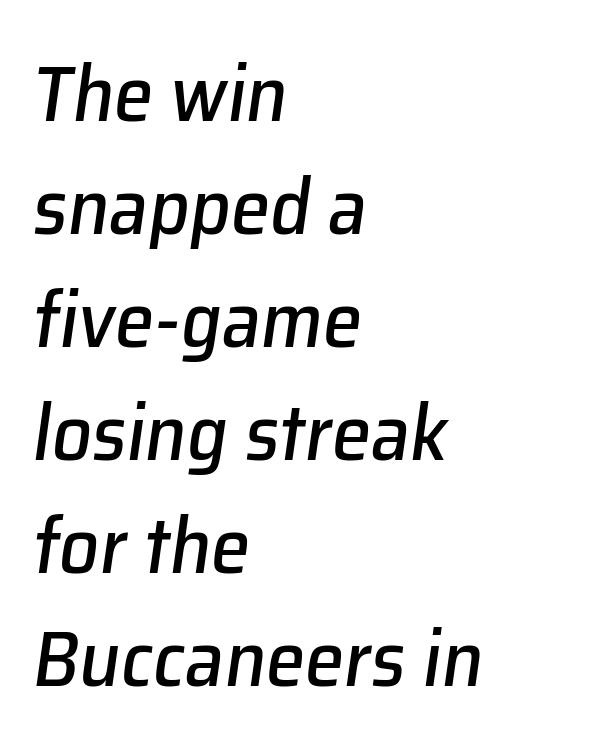
{"italic": "yes", "lean": "right", "slant_degrees": 8, "width": "normal", "stroke_contrast": "low", "x_height": "medium", "monospaced": "no", "underline": "no", "align": "left", "line_spacing": "normal", "line_spacing_ratio": 1.43, "letter_spacing": "normal", "letter_spacing_em": 0.0, "glyph_px": 79}
